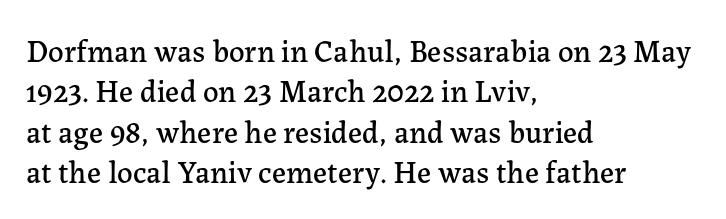
{"serif": "yes", "italic": "no", "width": "normal", "stroke_contrast": "low", "x_height": "medium", "monospaced": "no", "underline": "no", "align": "left", "line_spacing": "normal", "line_spacing_ratio": 1.3, "letter_spacing": "normal", "letter_spacing_em": 0.0, "glyph_px": 31}
